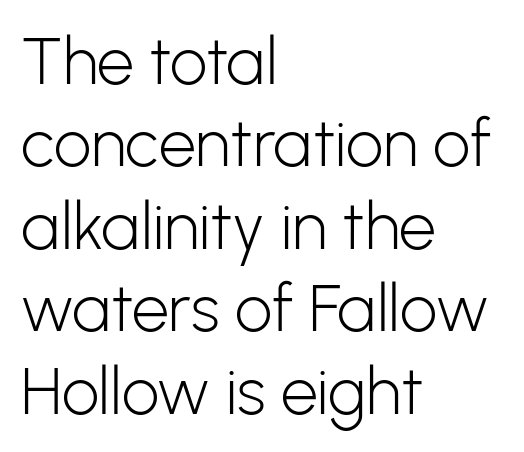
The image shows 66 px light sans-serif type, upright; set left-aligned, normal line spacing (1.25x), normal letter spacing, not underlined; low stroke contrast and a medium x-height.
